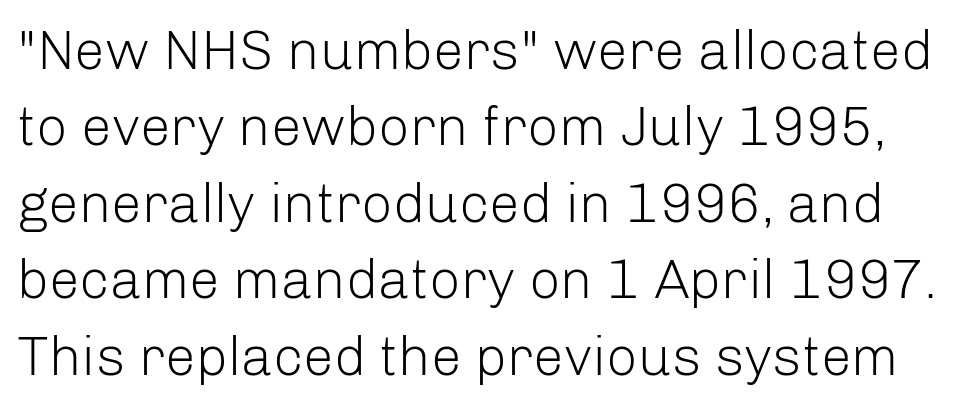
Q: Is the text bold? A: No.
Q: Is the text italic (slanted)? A: No, it is upright.
Q: Is the typeface a serif or a sans-serif typeface? A: Sans-serif.
Q: Is the text underlined? A: No.
Q: Is the spacing between letters normal or unusually wide? A: Normal.
Q: Is the spacing between lines tight, normal or loose? A: Normal.
Q: Width (condensed, normal, or wide)? A: Normal.
Q: Stroke contrast? A: Low.
Q: x-height? A: Medium.
Q: Monospaced? A: No.
